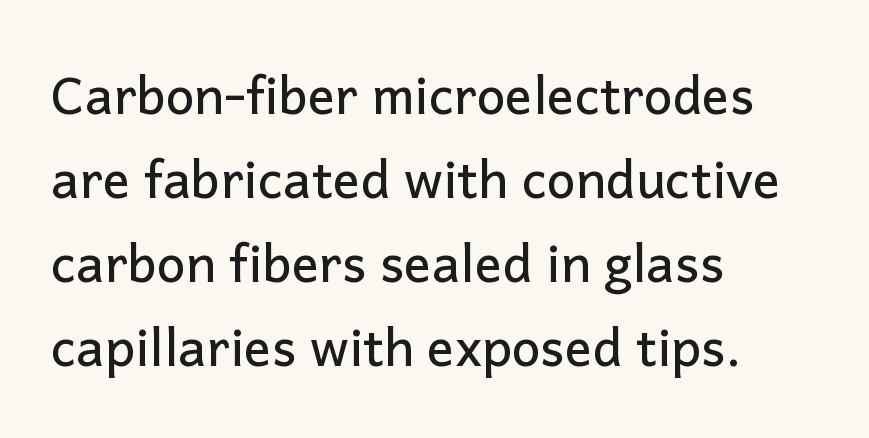
The lettering stays uniformly vertical, giving the passage a roman look. A typesetter would call this proportional, since set widths differ per character. Classification — sans serif. How would I describe the line gaps? Plain and ordinary.
